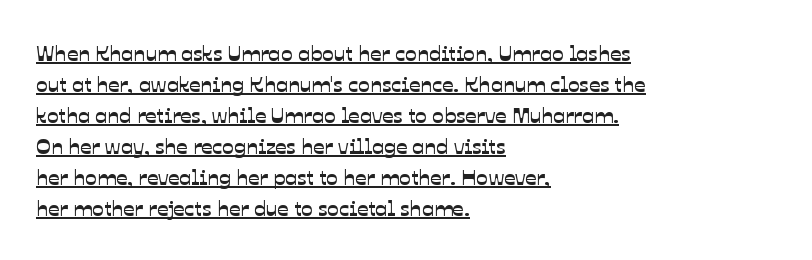
The image shows 22 px text type; set left-aligned, normal line spacing (1.41x), normal letter spacing, underlined.
